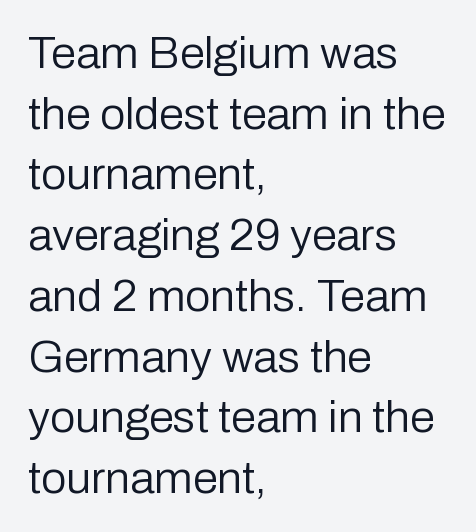
The image shows 45 px regular-weight sans-serif type, upright; set left-aligned, normal line spacing (1.35x), normal letter spacing, not underlined; low stroke contrast and a medium x-height.
